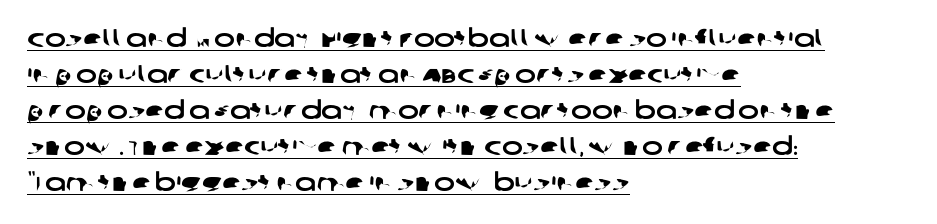
The image shows 25 px text type; set left-aligned, normal line spacing (1.44x), normal letter spacing, underlined.
